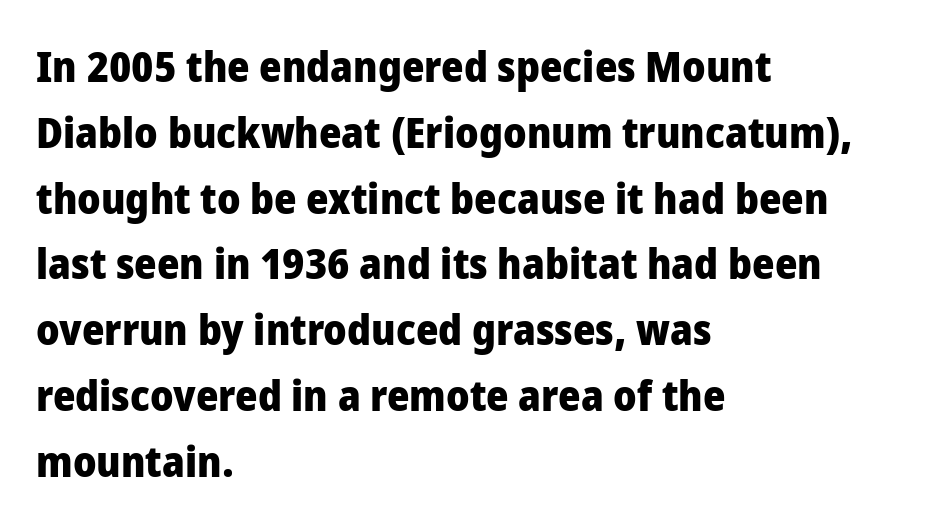
The paragraph shown leans on its left margin. The letters sit at their default tracking, neither squeezed nor spread. Honestly, there is no underline to notice here at all. The glyphs have the mass of a bold cut.
